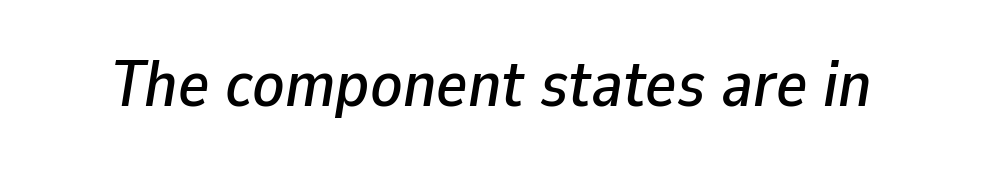
{"italic": "yes", "lean": "right", "slant_degrees": 9, "width": "normal", "stroke_contrast": "low", "x_height": "medium", "monospaced": "no", "underline": "no", "letter_spacing": "normal", "letter_spacing_em": 0.0, "glyph_px": 66}
